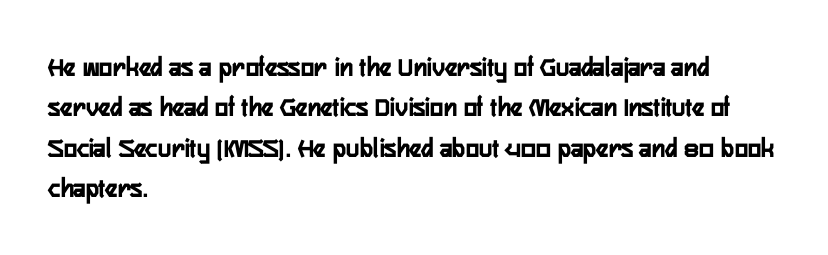
Q: Is the text italic (slanted)? A: No, it is upright.
Q: Is the typeface a serif or a sans-serif typeface? A: Sans-serif.
Q: Is the text underlined? A: No.
Q: How is the paragraph aligned? A: Left-aligned.
Q: Is the spacing between letters normal or unusually wide? A: Normal.
Q: Is the spacing between lines tight, normal or loose? A: Normal.
Q: Width (condensed, normal, or wide)? A: Condensed.
Q: Stroke contrast? A: Low.
Q: x-height? A: Medium.
Q: Monospaced? A: No.
